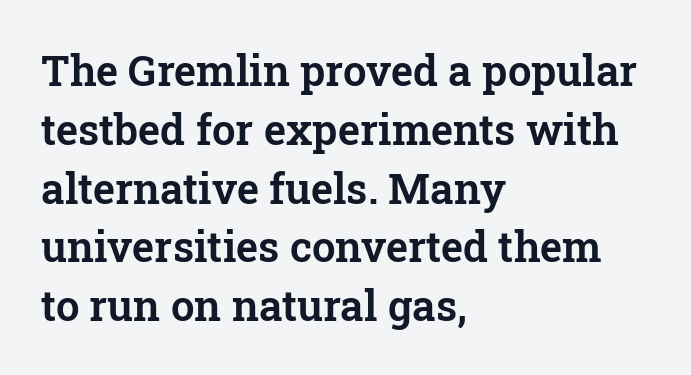
Q: Is the text italic (slanted)? A: No, it is upright.
Q: Is the typeface a serif or a sans-serif typeface? A: Serif.
Q: Is the text underlined? A: No.
Q: How is the paragraph aligned? A: Left-aligned.
Q: Is the spacing between letters normal or unusually wide? A: Normal.
Q: Is the spacing between lines tight, normal or loose? A: Normal.
Q: Width (condensed, normal, or wide)? A: Normal.
Q: Stroke contrast? A: Low.
Q: x-height? A: Medium.
Q: Monospaced? A: No.
